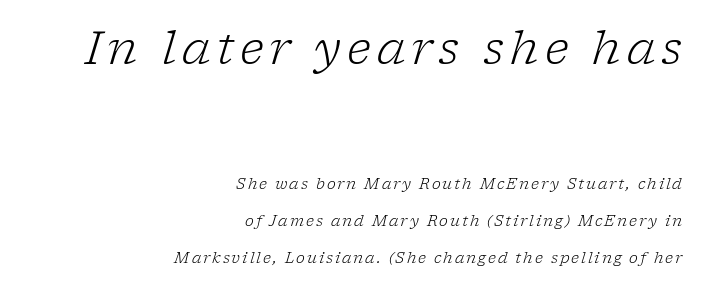
The image shows 45 px light serif type, italic (leaning right); set right-aligned, loose line spacing (2.48x), not underlined; the first (top) block is 3.0x larger; low stroke contrast and a medium x-height.
